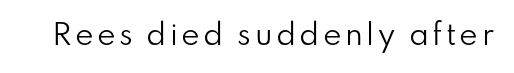
The passage shown is not bold in any degree. The passage shown is typeset with a sans-serif family. Glance below the letters and you will spot only blank space. The font's upright variant was chosen for this text.
